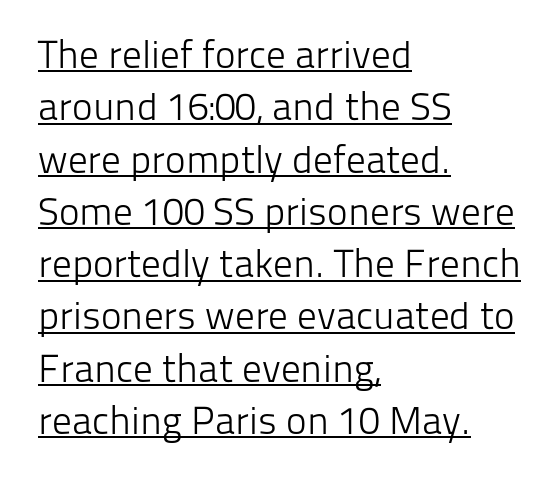
Underlined type. Line starts are locked; line ends wander. The type family on display is of the sans-serif kind. Upright lettering throughout.
